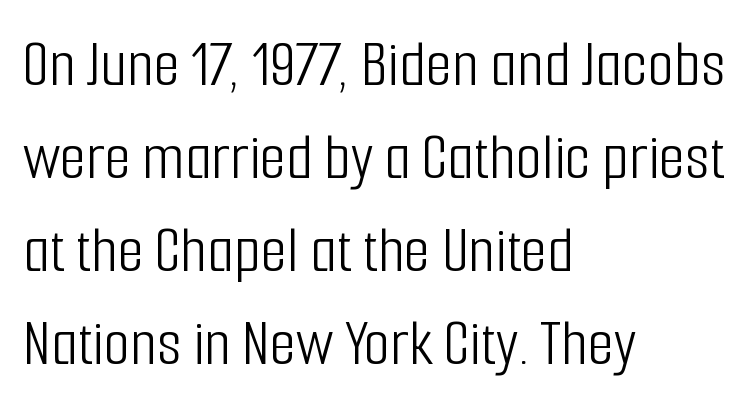
{"serif": "no", "italic": "no", "bold": "no", "weight": "light", "width": "condensed", "stroke_contrast": "low", "x_height": "medium", "monospaced": "no", "underline": "no", "align": "left", "line_spacing": "normal", "line_spacing_ratio": 1.37, "letter_spacing": "normal", "letter_spacing_em": 0.0, "glyph_px": 68}
